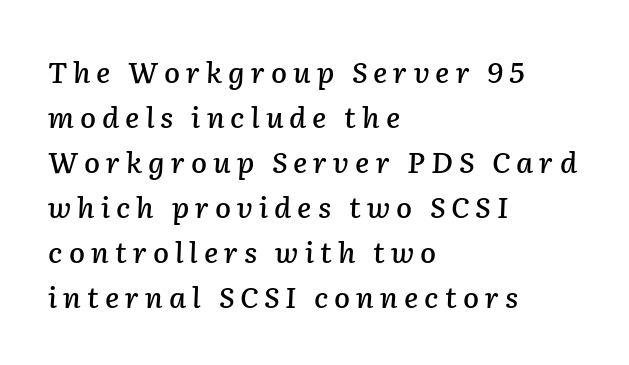
Q: Is the text italic (slanted)? A: Yes, it leans right by about 2 degrees.
Q: Is the text underlined? A: No.
Q: How is the paragraph aligned? A: Left-aligned.
Q: Is the spacing between letters normal or unusually wide? A: Unusually wide.
Q: Is the spacing between lines tight, normal or loose? A: Normal.
Q: Width (condensed, normal, or wide)? A: Normal.
Q: Stroke contrast? A: Low.
Q: x-height? A: Medium.
Q: Monospaced? A: No.
